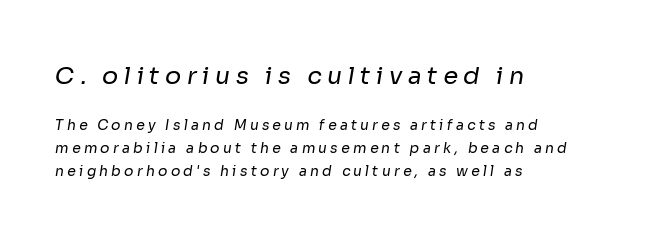
{"bold": "no", "underline": "no", "align": "left", "line_spacing": "normal", "line_spacing_ratio": 1.63, "letter_spacing": "wide", "letter_spacing_em": 0.23, "larger_block": "first", "size_ratio": 1.71, "glyph_px": 24}
